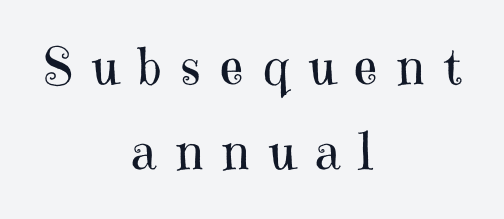
Q: Is the text bold? A: No.
Q: Is the text italic (slanted)? A: No, it is upright.
Q: Is the typeface a serif or a sans-serif typeface? A: Serif.
Q: Is the text underlined? A: No.
Q: How is the paragraph aligned? A: Centered.
Q: Is the spacing between letters normal or unusually wide? A: Unusually wide.
Q: Is the spacing between lines tight, normal or loose? A: Normal.
Q: Width (condensed, normal, or wide)? A: Normal.
Q: Stroke contrast? A: High.
Q: x-height? A: Medium.
Q: Monospaced? A: No.
